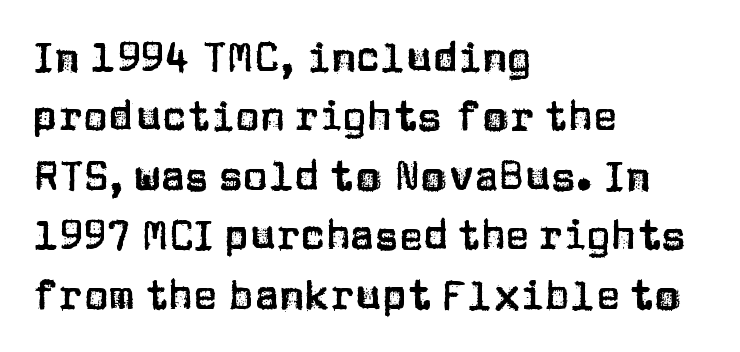
{"serif": "no", "italic": "no", "width": "normal", "stroke_contrast": "low", "x_height": "large", "monospaced": "no", "underline": "no", "align": "left", "line_spacing": "normal", "line_spacing_ratio": 1.45, "letter_spacing": "normal", "letter_spacing_em": 0.0, "glyph_px": 41}
